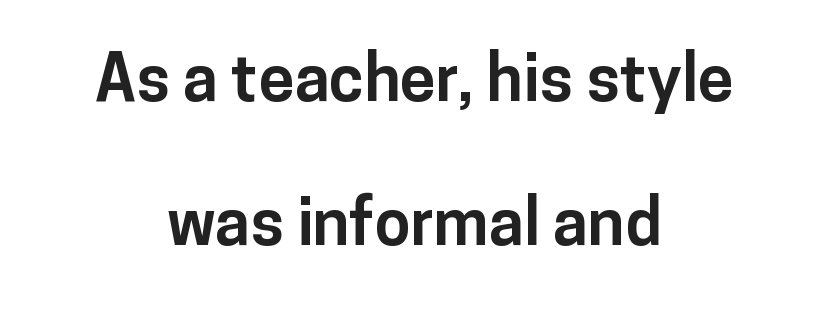
Q: Is the text bold? A: Yes.
Q: Is the text italic (slanted)? A: No, it is upright.
Q: Is the typeface a serif or a sans-serif typeface? A: Sans-serif.
Q: Is the text underlined? A: No.
Q: How is the paragraph aligned? A: Centered.
Q: Is the spacing between letters normal or unusually wide? A: Normal.
Q: Is the spacing between lines tight, normal or loose? A: Loose.
Q: Width (condensed, normal, or wide)? A: Normal.
Q: Stroke contrast? A: Low.
Q: x-height? A: Medium.
Q: Monospaced? A: No.
